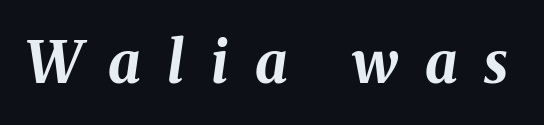
Q: Is the text bold? A: Yes.
Q: Is the text italic (slanted)? A: Yes, it leans right by about 8 degrees.
Q: Is the text underlined? A: No.
Q: Is the spacing between letters normal or unusually wide? A: Unusually wide.
Q: Width (condensed, normal, or wide)? A: Normal.
Q: Stroke contrast? A: Medium.
Q: x-height? A: Medium.
Q: Monospaced? A: No.
